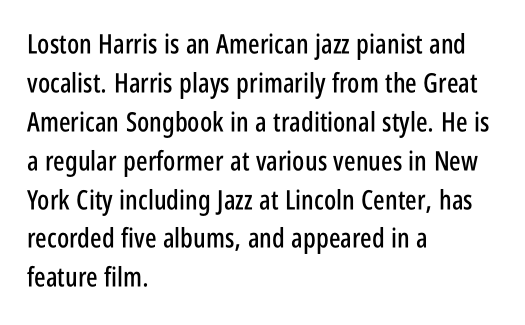
This block has exactly the height ordinary leading produces. The specimen reads as upright at a glance. Letters rest on an invisible, unmarked baseline. Compared with typical body copy, the letter spacing here is the same.
